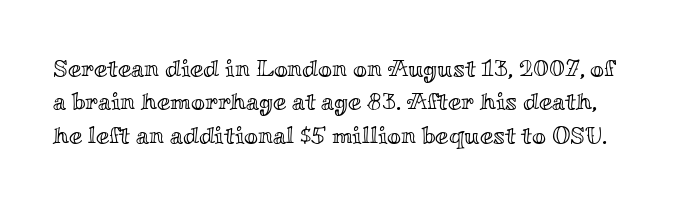
Q: Is the text italic (slanted)? A: No, it is upright.
Q: Is the text underlined? A: No.
Q: Is the spacing between letters normal or unusually wide? A: Normal.
Q: Is the spacing between lines tight, normal or loose? A: Normal.
